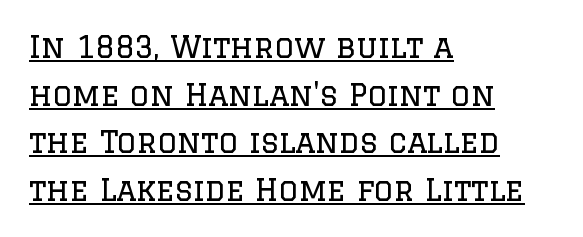
The image shows 30 px regular-weight serif type, upright; set left-aligned, normal line spacing (1.59x), normal letter spacing, underlined; low stroke contrast and a large x-height.
